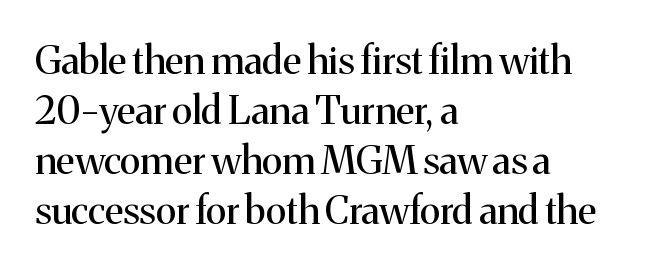
The image shows 39 px regular-weight serif type, upright; set left-aligned, normal line spacing (1.28x), normal letter spacing, not underlined; medium stroke contrast and a medium x-height.
